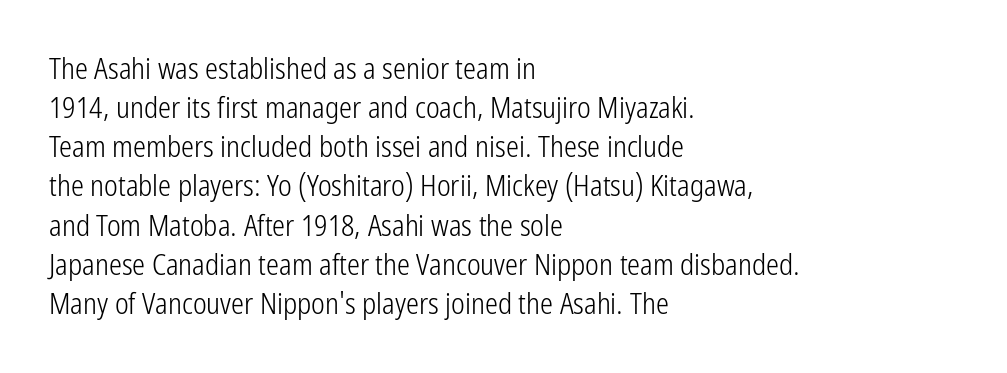
Q: Is the text bold? A: No.
Q: Is the text italic (slanted)? A: No, it is upright.
Q: Is the typeface a serif or a sans-serif typeface? A: Sans-serif.
Q: Is the text underlined? A: No.
Q: How is the paragraph aligned? A: Left-aligned.
Q: Is the spacing between letters normal or unusually wide? A: Normal.
Q: Is the spacing between lines tight, normal or loose? A: Normal.
Q: Width (condensed, normal, or wide)? A: Condensed.
Q: Stroke contrast? A: Low.
Q: x-height? A: Medium.
Q: Monospaced? A: No.
